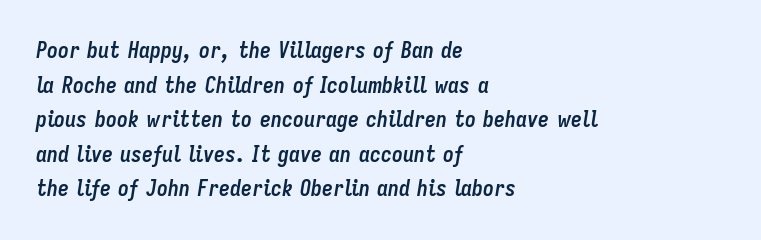
{"italic": "yes", "lean": "right", "slant_degrees": 9, "bold": "yes", "underline": "no", "align": "left", "line_spacing": "normal", "line_spacing_ratio": 1.57, "letter_spacing": "normal", "letter_spacing_em": 0.0, "glyph_px": 22}
